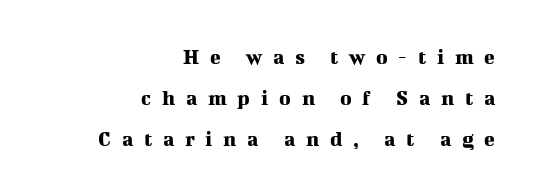
{"italic": "no", "underline": "no", "align": "right", "line_spacing_ratio": 1.86, "letter_spacing": "wide", "letter_spacing_em": 0.49, "glyph_px": 22}
